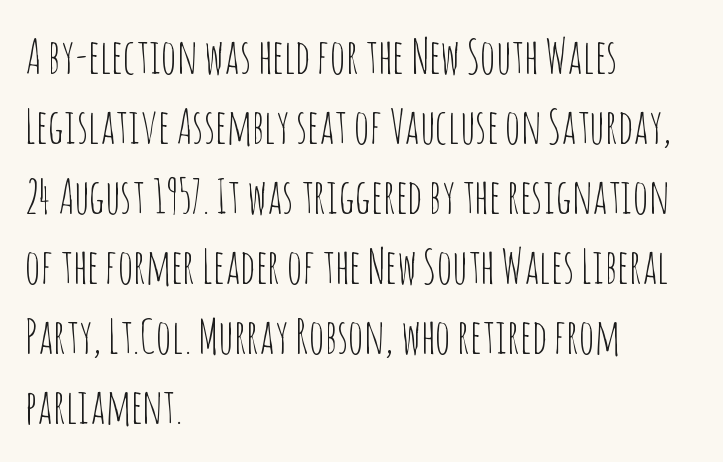
{"serif": "no", "italic": "no", "bold": "no", "weight": "thin", "width": "condensed", "stroke_contrast": "low", "x_height": "large", "monospaced": "no", "underline": "no", "align": "left", "line_spacing": "normal", "line_spacing_ratio": 1.46, "letter_spacing": "normal", "letter_spacing_em": 0.0, "glyph_px": 48}
